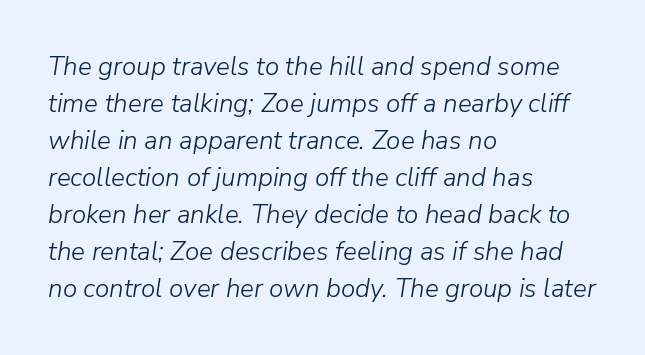
The weight would be labelled regular, book, light, or lighter still. Letter spacing: default. Horizontally, the lines are justified to the leading edge only. Notice how the stems are inclined rather than vertical — that's the hallmark of italics.
